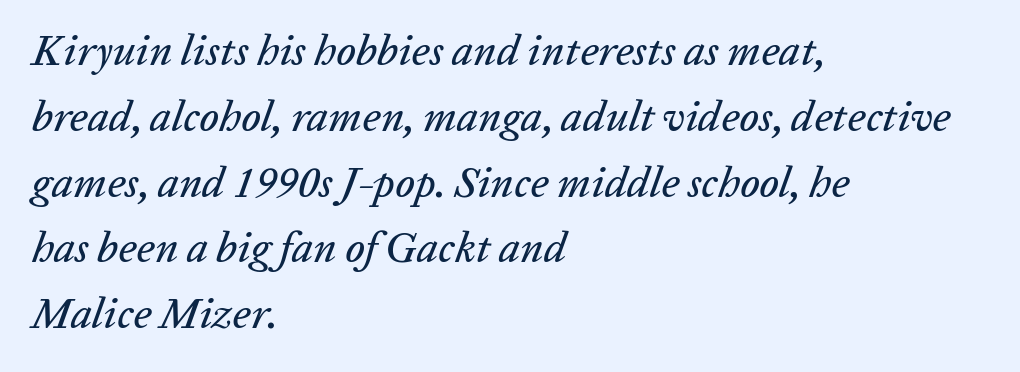
Q: Is the text italic (slanted)? A: Yes, it leans right by about 20 degrees.
Q: Is the text underlined? A: No.
Q: How is the paragraph aligned? A: Left-aligned.
Q: Is the spacing between letters normal or unusually wide? A: Normal.
Q: Is the spacing between lines tight, normal or loose? A: Normal.
Q: Width (condensed, normal, or wide)? A: Normal.
Q: Stroke contrast? A: Low.
Q: x-height? A: Medium.
Q: Monospaced? A: No.
